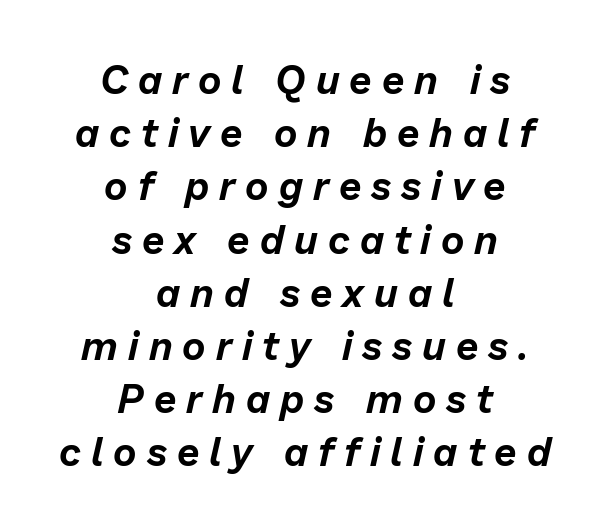
{"italic": "yes", "lean": "right", "slant_degrees": 13, "width": "normal", "stroke_contrast": "low", "x_height": "medium", "monospaced": "no", "underline": "no", "align": "center", "line_spacing": "normal", "line_spacing_ratio": 1.33, "letter_spacing": "wide", "letter_spacing_em": 0.25, "glyph_px": 40}
